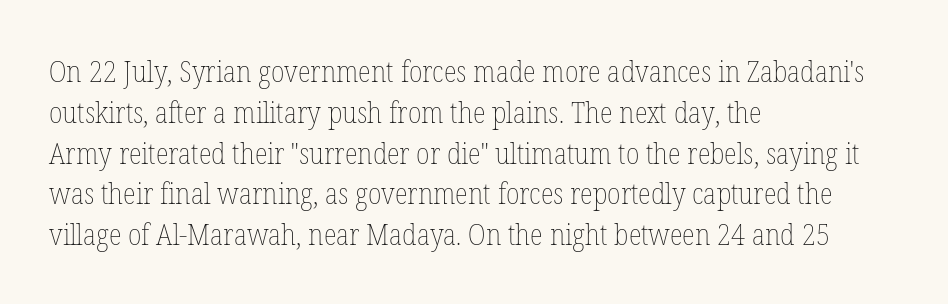
The ragged edge is on the right, which tells us the setting is flush left. Words appear dense and cohesive because spacing is normal. Posture: straight, roman, zero tilt. No heavy texture on the line: the type isn't bold.
